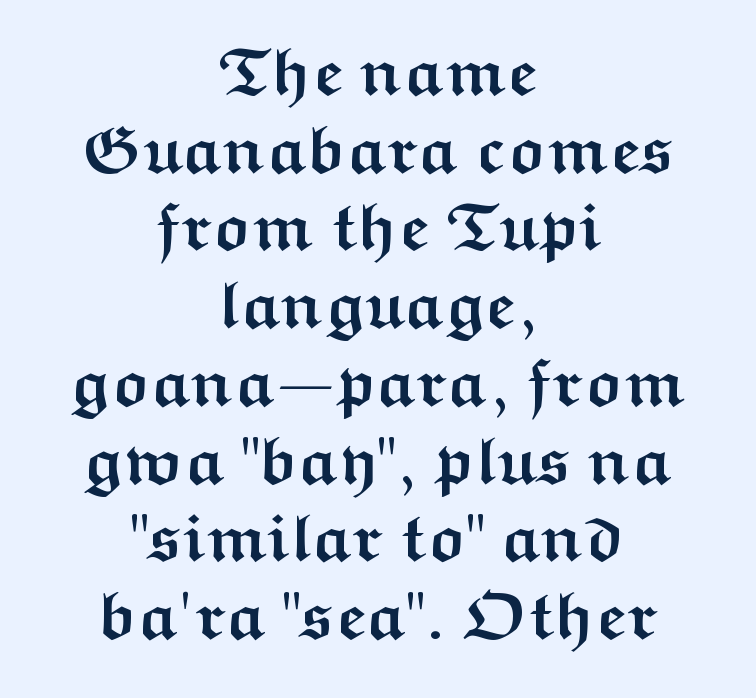
Q: Is the text bold? A: Yes.
Q: Is the text italic (slanted)? A: No, it is upright.
Q: Is the typeface a serif or a sans-serif typeface? A: Sans-serif.
Q: Is the text underlined? A: No.
Q: How is the paragraph aligned? A: Centered.
Q: Is the spacing between letters normal or unusually wide? A: Normal.
Q: Width (condensed, normal, or wide)? A: Wide.
Q: Stroke contrast? A: Medium.
Q: x-height? A: Medium.
Q: Monospaced? A: No.
